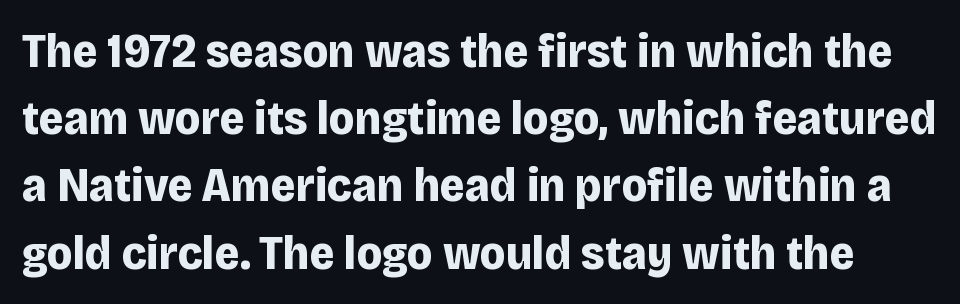
Q: Is the text bold? A: Yes.
Q: Is the text italic (slanted)? A: No, it is upright.
Q: Is the typeface a serif or a sans-serif typeface? A: Sans-serif.
Q: Is the text underlined? A: No.
Q: Is the spacing between letters normal or unusually wide? A: Normal.
Q: Is the spacing between lines tight, normal or loose? A: Normal.
Q: Width (condensed, normal, or wide)? A: Normal.
Q: Stroke contrast? A: Low.
Q: x-height? A: Large.
Q: Monospaced? A: No.
